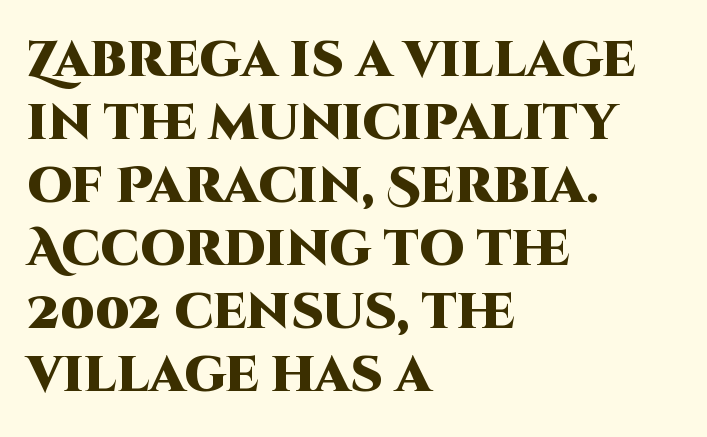
Q: Is the text bold? A: Yes.
Q: Is the text italic (slanted)? A: No, it is upright.
Q: Is the typeface a serif or a sans-serif typeface? A: Sans-serif.
Q: Is the text underlined? A: No.
Q: How is the paragraph aligned? A: Left-aligned.
Q: Is the spacing between letters normal or unusually wide? A: Normal.
Q: Is the spacing between lines tight, normal or loose? A: Normal.
Q: Width (condensed, normal, or wide)? A: Normal.
Q: Stroke contrast? A: High.
Q: x-height? A: Large.
Q: Monospaced? A: No.
